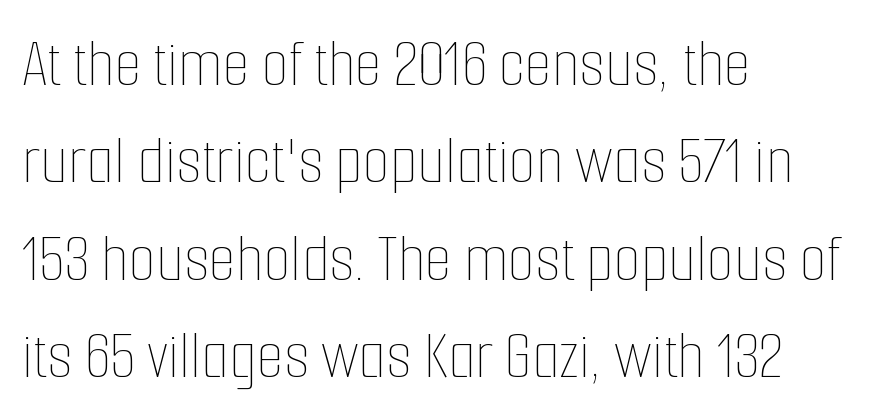
Q: Is the text bold? A: No.
Q: Is the text italic (slanted)? A: No, it is upright.
Q: Is the text underlined? A: No.
Q: How is the paragraph aligned? A: Left-aligned.
Q: Is the spacing between letters normal or unusually wide? A: Normal.
Q: Is the spacing between lines tight, normal or loose? A: Normal.
Q: Width (condensed, normal, or wide)? A: Condensed.
Q: Stroke contrast? A: Low.
Q: x-height? A: Medium.
Q: Monospaced? A: No.
